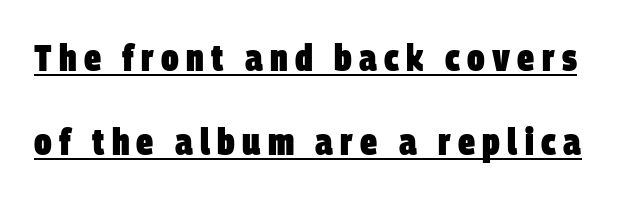
{"serif": "no", "bold": "yes", "weight": "heavy", "width": "condensed", "stroke_contrast": "low", "x_height": "large", "monospaced": "no", "underline": "yes", "line_spacing": "loose", "line_spacing_ratio": 2.22, "glyph_px": 38}
